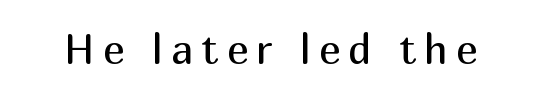
Is this a heavy cut? Hardly; it is regular or lighter. Varying glyph widths throughout — classic text-font behaviour. You can tell it's not italic because the verticals are truly vertical. The baseline area is clear.
